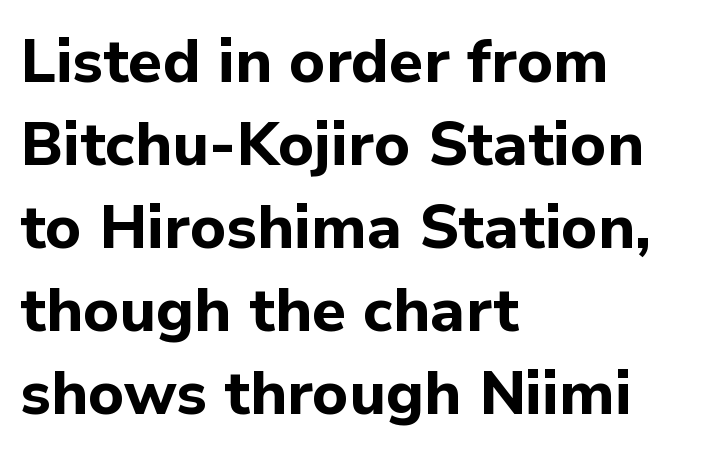
The image shows 61 px bold sans-serif type, upright; set left-aligned, normal line spacing (1.36x), normal letter spacing, not underlined; low stroke contrast and a medium x-height.
